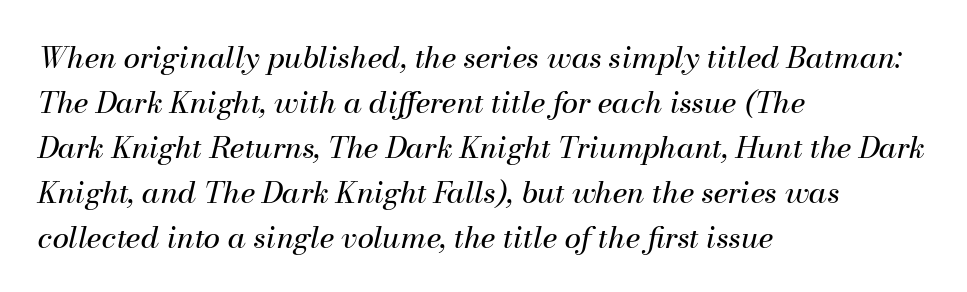
{"italic": "yes", "lean": "right", "slant_degrees": 13, "bold": "no", "weight": "regular", "width": "normal", "stroke_contrast": "medium", "x_height": "small", "monospaced": "no", "underline": "no", "align": "left", "line_spacing": "normal", "line_spacing_ratio": 1.5, "letter_spacing": "normal", "letter_spacing_em": 0.0, "glyph_px": 30}
